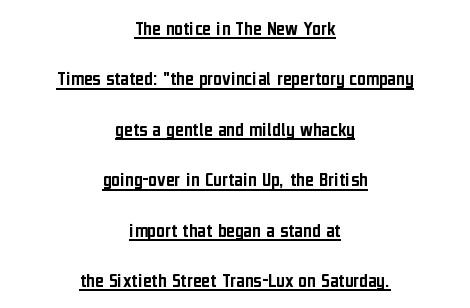
The image shows 21 px text type, upright; set centered, loose line spacing (2.4x), normal letter spacing, underlined.
